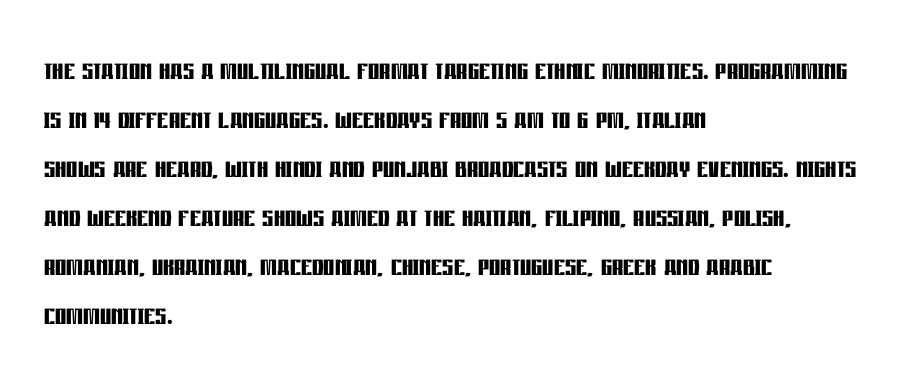
{"serif": "no", "italic": "no", "bold": "yes", "weight": "semibold", "width": "condensed", "stroke_contrast": "low", "x_height": "large", "monospaced": "no", "underline": "no", "align": "left", "line_spacing": "normal", "line_spacing_ratio": 1.4, "letter_spacing": "normal", "letter_spacing_em": 0.0, "glyph_px": 35}
